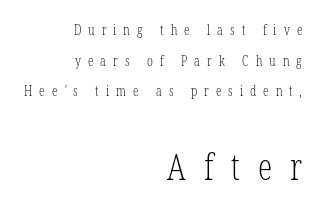
The image shows 36 px light, condensed serif type; set right-aligned, loose line spacing (2.19x), unusually wide letter spacing (+0.5 em), not underlined; the second (bottom) block is 2.57x larger; low stroke contrast and a medium x-height.
